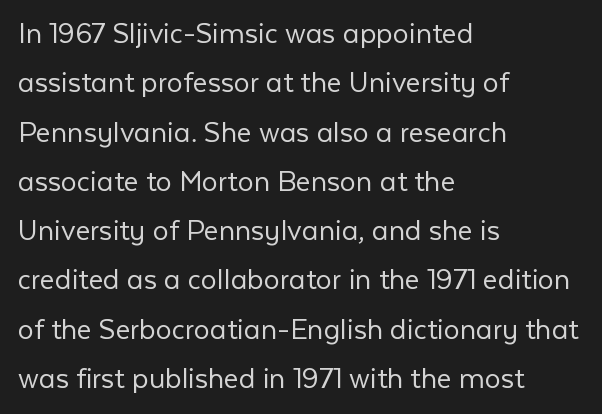
The rendering shows plain stroke endings on the letterforms — a sans-serif design. Stem width sits at or under what a default text font uses. Line spacing here is normal. Nobody drew a line under any word here. Tracking here is standard; glyphs follow each other at the usual distance. Note the varied advance widths — an 'i' is clearly narrower than an 'm'.
